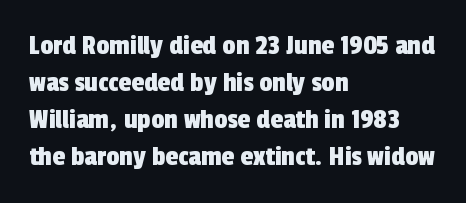
The image shows 29 px condensed sans-serif type; set left-aligned, normal line spacing (1.28x), normal letter spacing, not underlined; a medium x-height.
